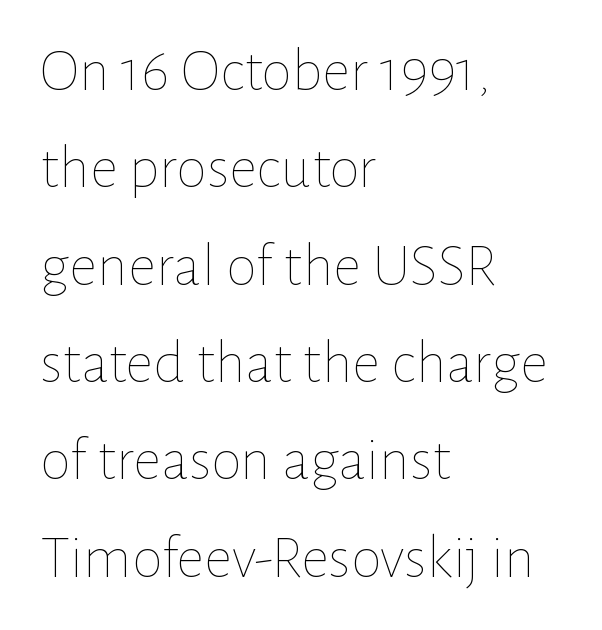
Q: Is the text bold? A: No.
Q: Is the text italic (slanted)? A: No, it is upright.
Q: Is the text underlined? A: No.
Q: How is the paragraph aligned? A: Left-aligned.
Q: Is the spacing between letters normal or unusually wide? A: Normal.
Q: Is the spacing between lines tight, normal or loose? A: Normal.
Q: Width (condensed, normal, or wide)? A: Normal.
Q: Stroke contrast? A: Low.
Q: x-height? A: Medium.
Q: Monospaced? A: No.
